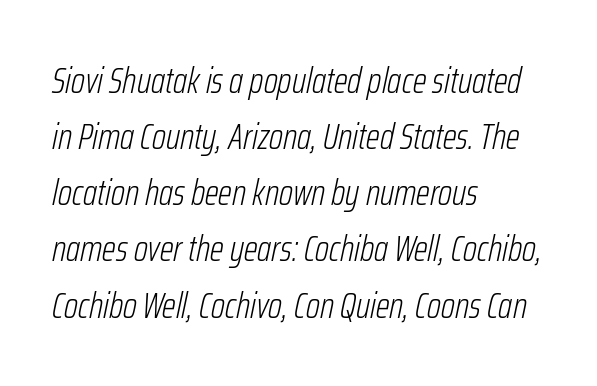
Q: Is the text bold? A: No.
Q: Is the text italic (slanted)? A: Yes, it leans right by about 12 degrees.
Q: Is the text underlined? A: No.
Q: How is the paragraph aligned? A: Left-aligned.
Q: Is the spacing between letters normal or unusually wide? A: Normal.
Q: Is the spacing between lines tight, normal or loose? A: Normal.
Q: Width (condensed, normal, or wide)? A: Condensed.
Q: Stroke contrast? A: Low.
Q: x-height? A: Medium.
Q: Monospaced? A: No.
